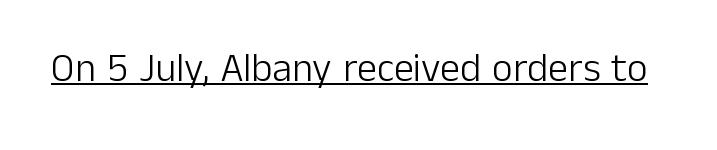
Caption: standard tracking, unaltered. Ordinary non-slanted type is in use. Spacing verdict: proportional, widths tailored to each character. On a weight scale, this lands at 450 or below. This sample carries an underscore along the baseline area. Nothing sits at the stroke ends, so this counts as sans-serif.
